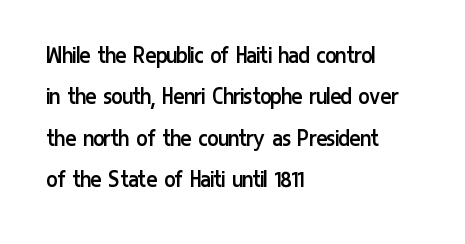
The image shows 26 px text type, upright; set left-aligned, normal line spacing (1.59x), normal letter spacing, not underlined.
